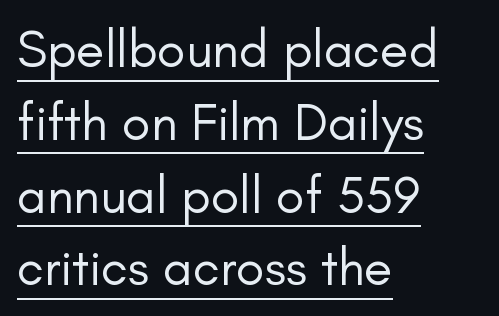
Q: Is the text bold? A: No.
Q: Is the text italic (slanted)? A: No, it is upright.
Q: Is the typeface a serif or a sans-serif typeface? A: Sans-serif.
Q: Is the text underlined? A: Yes.
Q: How is the paragraph aligned? A: Left-aligned.
Q: Is the spacing between letters normal or unusually wide? A: Normal.
Q: Is the spacing between lines tight, normal or loose? A: Normal.
Q: Width (condensed, normal, or wide)? A: Normal.
Q: Stroke contrast? A: Low.
Q: x-height? A: Small.
Q: Monospaced? A: No.
